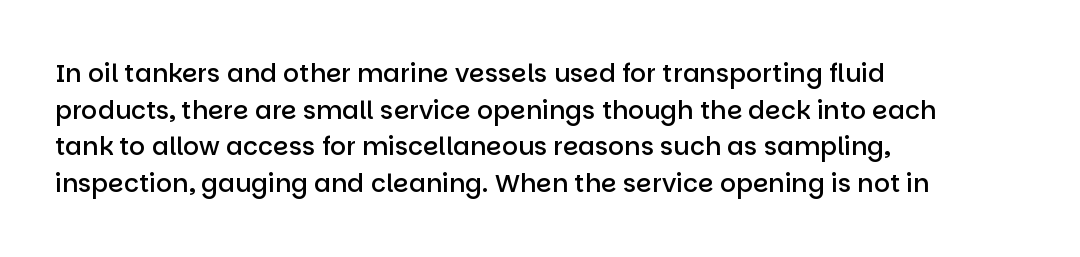
The image shows 25 px text type, upright; set left-aligned, normal line spacing (1.47x), normal letter spacing, not underlined.
